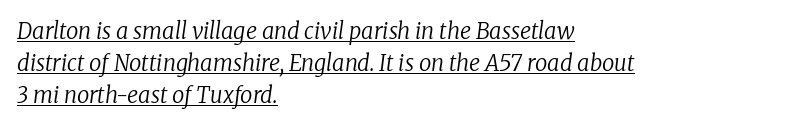
If you drew a ruler down the left edge, every line would touch it. The face used here is rendered with its standard letterfit. Heaviness? Minimal to ordinary, like unemphasized prose. Glance below the letters and you will spot a drawn line. Students, observe: this is what conventionally led text looks like. The lettering tilts uniformly, giving the passage an italic look.
